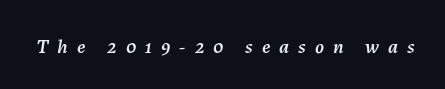
The image shows 20 px text type, italic (leaning right); set unusually wide letter spacing (+0.45 em), not underlined.
